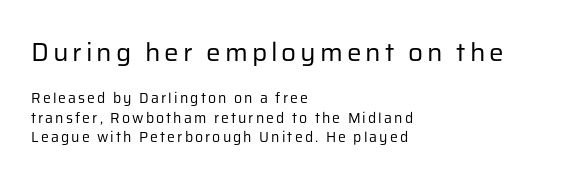
The image shows 26 px text type, upright; set left-aligned, normal line spacing (1.37x), not underlined; the first (top) block is 1.86x larger.
